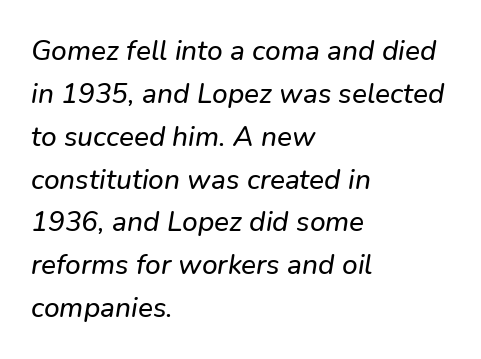
The image shows 28 px text type, italic (leaning right); set left-aligned, normal line spacing (1.53x), normal letter spacing, not underlined; low stroke contrast and a medium x-height.
